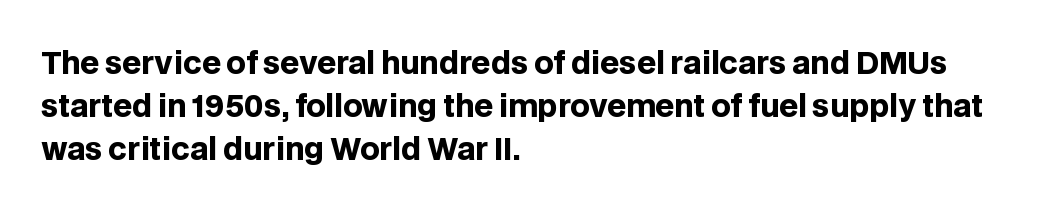
The passage shown is not underscored anywhere. The rendering anchors every line to the left-hand side. These lines are rendered in a variable-pitch font. Characters remain perfectly vertical along every line.
